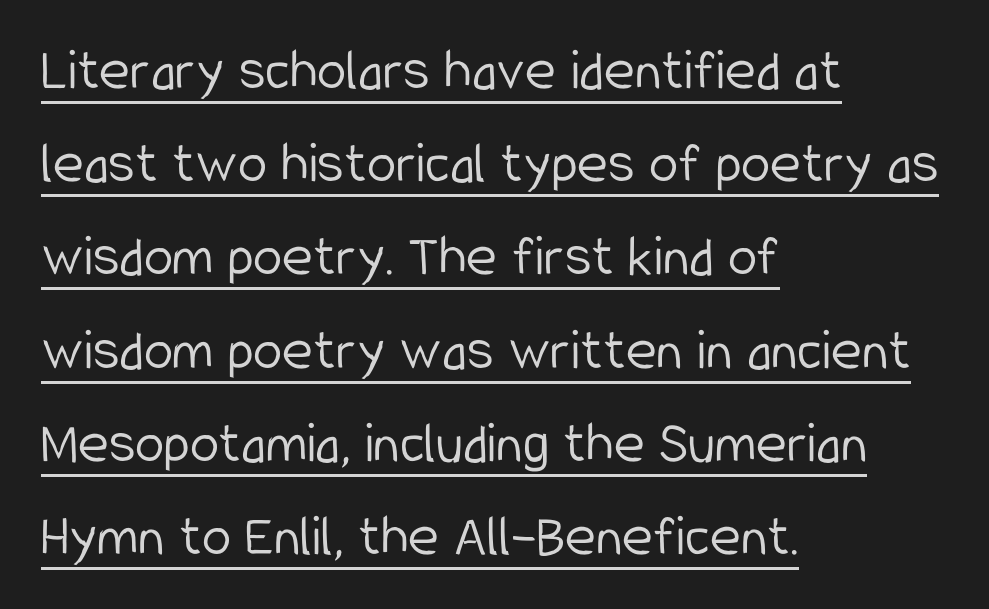
The image shows 59 px light, condensed sans-serif type, upright; set left-aligned, normal line spacing (1.58x), normal letter spacing, underlined; low stroke contrast and a medium x-height.
